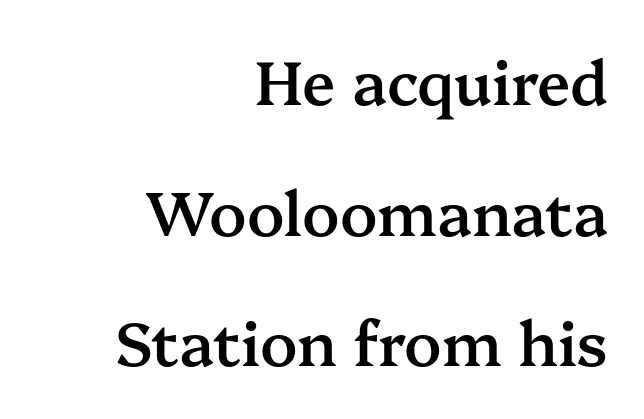
The type is set solid horizontally, with unmodified tracking. In terms of posture, this sample is upright. Varying glyph widths throughout — classic text-font behaviour. Honestly, the rows look like they've been pulled way apart. These words are printed semibold, heavier than regular yet not bold.
